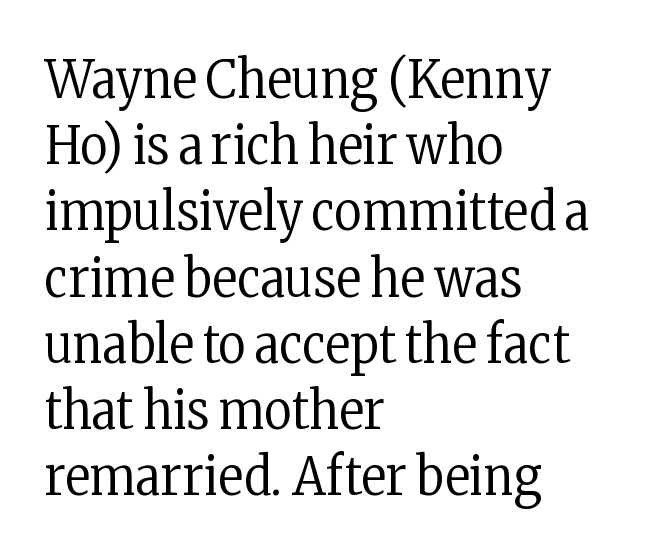
The rows are spaced the way most documents space them. Leftover space on each line is placed entirely after the last word. A roman cut, with each character standing at attention. Letters have the restrained weight of plain body copy at most. Underline: absent. Each letter keeps its own natural width here, so spacing adapts to shape.
